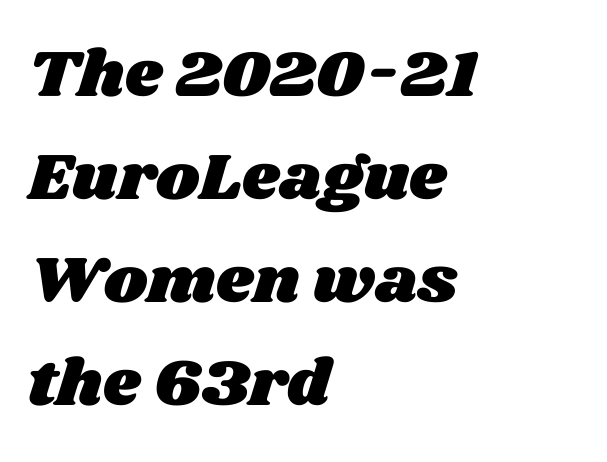
{"width": "wide", "stroke_contrast": "medium", "x_height": "large", "monospaced": "no", "underline": "no", "align": "left", "line_spacing": "normal", "line_spacing_ratio": 1.56, "letter_spacing": "normal", "letter_spacing_em": 0.0, "glyph_px": 66}
